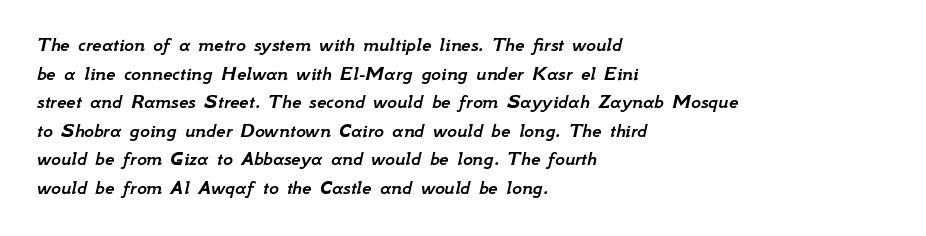
Q: Is the text italic (slanted)? A: Yes, it leans right by about 12 degrees.
Q: Is the text underlined? A: No.
Q: How is the paragraph aligned? A: Left-aligned.
Q: Is the spacing between letters normal or unusually wide? A: Normal.
Q: Is the spacing between lines tight, normal or loose? A: Normal.
